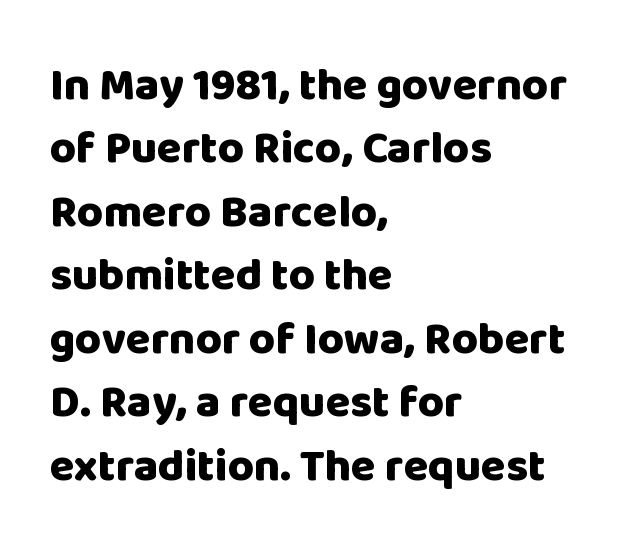
{"serif": "no", "italic": "no", "bold": "yes", "weight": "heavy", "width": "normal", "stroke_contrast": "low", "x_height": "large", "monospaced": "no", "underline": "no", "align": "left", "line_spacing": "normal", "line_spacing_ratio": 1.41, "letter_spacing": "normal", "letter_spacing_em": 0.0, "glyph_px": 45}
